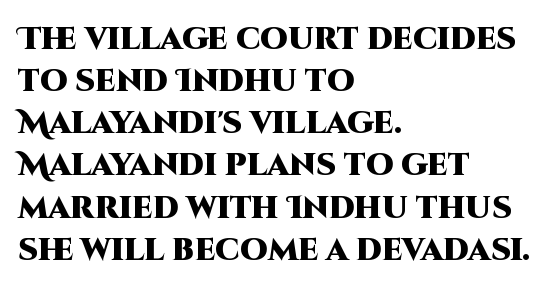
Character widths vary here, with narrow letters taking less room than wide ones. Every row of glyphs begins at an identical x-position on the left. The font family rendered here belongs to the sans-serif group. Standard letterfit; no display-style spreading of the glyphs. Each glyph is drawn with heavy, bold strokes.
